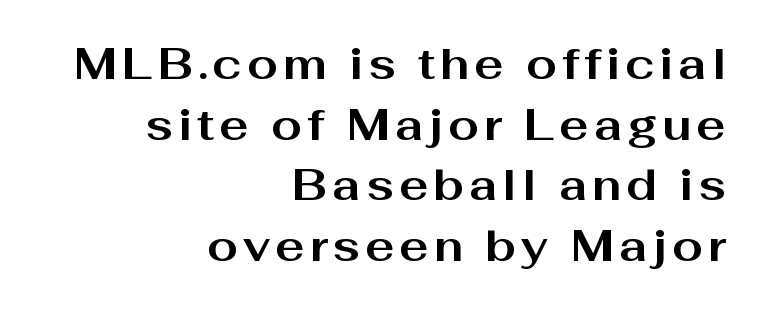
{"serif": "no", "italic": "no", "bold": "yes", "weight": "bold", "width": "wide", "stroke_contrast": "medium", "x_height": "medium", "monospaced": "no", "underline": "no", "align": "right", "line_spacing": "normal", "line_spacing_ratio": 1.38, "glyph_px": 44}
